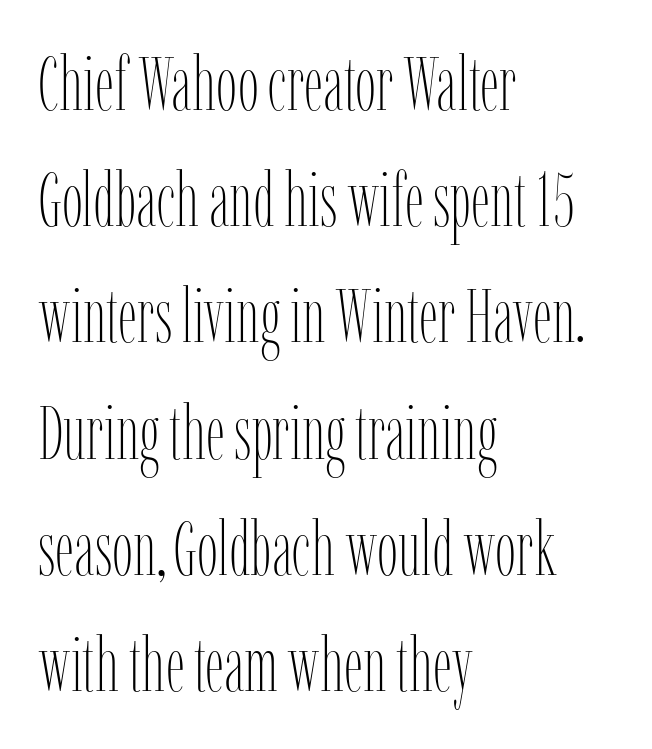
Spacing verdict: proportional, widths tailored to each character. Typeset ragged right — the left edge is the straight one. Weight: not bold — regular or lighter. Regular leading.
